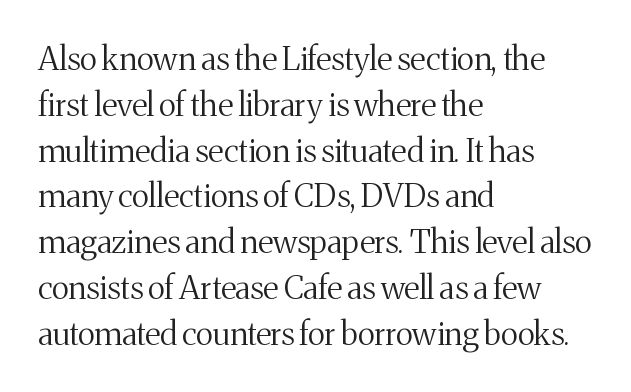
The image shows 32 px regular-weight serif type, upright; set left-aligned, normal line spacing (1.43x), normal letter spacing, not underlined; medium stroke contrast and a medium x-height.
